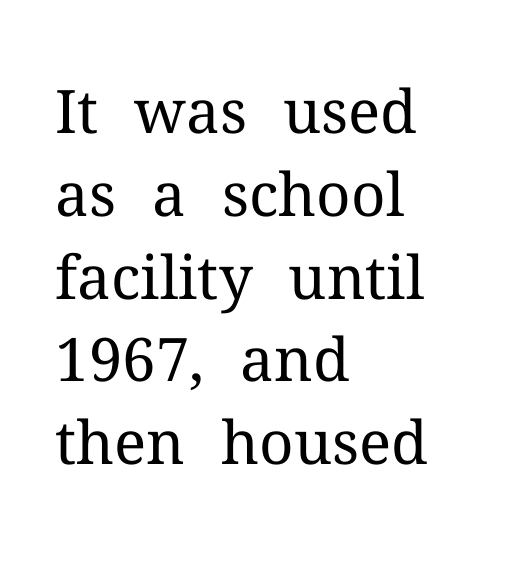
Q: Is the text bold? A: No.
Q: Is the text italic (slanted)? A: No, it is upright.
Q: Is the typeface a serif or a sans-serif typeface? A: Serif.
Q: Is the text underlined? A: No.
Q: How is the paragraph aligned? A: Left-aligned.
Q: Is the spacing between letters normal or unusually wide? A: Normal.
Q: Is the spacing between lines tight, normal or loose? A: Normal.
Q: Width (condensed, normal, or wide)? A: Normal.
Q: Stroke contrast? A: Medium.
Q: x-height? A: Medium.
Q: Monospaced? A: No.
